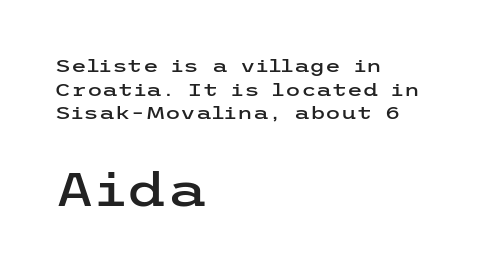
Q: Is the text italic (slanted)? A: No, it is upright.
Q: Is the typeface a serif or a sans-serif typeface? A: Sans-serif.
Q: Is the text underlined? A: No.
Q: How is the paragraph aligned? A: Left-aligned.
Q: Is the spacing between letters normal or unusually wide? A: Normal.
Q: Is the spacing between lines tight, normal or loose? A: Normal.
Q: Which block of text is set in a larger size, the first (top) or the second (bottom)? A: The second (bottom) one.
Q: Width (condensed, normal, or wide)? A: Wide.
Q: Stroke contrast? A: Low.
Q: x-height? A: Medium.
